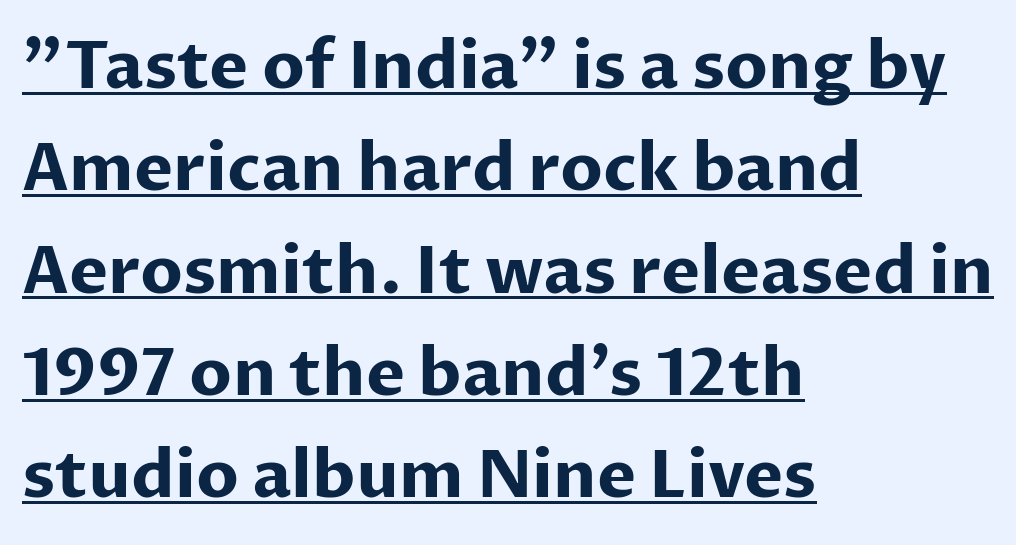
The image shows 66 px bold sans-serif type, upright; set left-aligned, normal line spacing (1.55x), normal letter spacing, underlined; low stroke contrast and a medium x-height.
